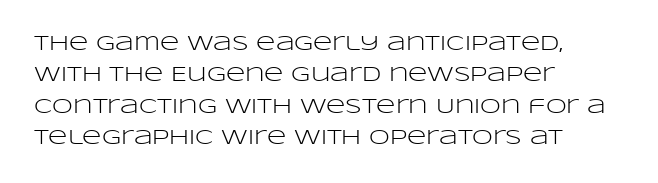
Ordinary non-slanted type is in use. Honestly, the row spacing looks completely unremarkable. These lines keep a tight, regular rhythm from letter to letter. These lines stack with their left ends in a neat column.
